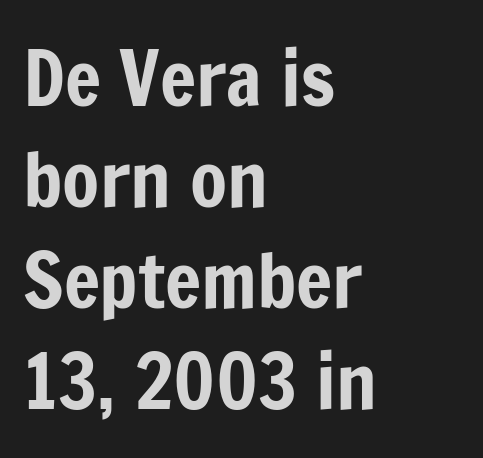
Characters remain perfectly vertical along every line. The rendering uses natural spacing where letterforms have individual widths. This sample uses plain, unmodified letter spacing. The lines are quadded left. These lines are composed in type without serifs.
